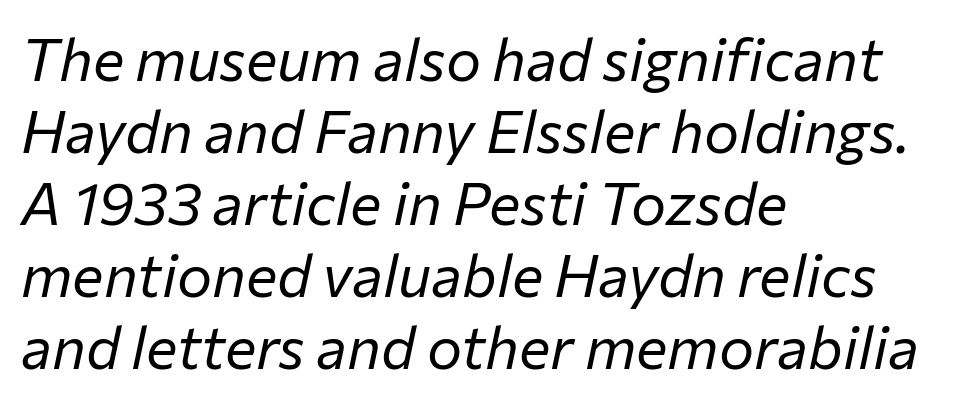
The image shows 59 px regular-weight type, italic (leaning right); set left-aligned, line spacing 1.22x, normal letter spacing, not underlined; low stroke contrast and a medium x-height.
